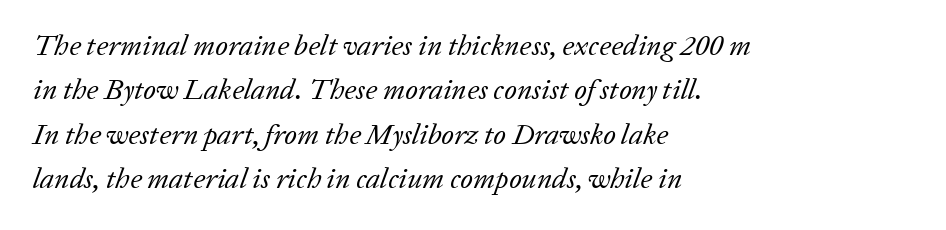
{"serif": "yes", "italic": "yes", "lean": "right", "slant_degrees": 20, "bold": "no", "weight": "regular", "width": "normal", "stroke_contrast": "low", "x_height": "medium", "monospaced": "no", "underline": "no", "align": "left", "line_spacing": "normal", "line_spacing_ratio": 1.53, "letter_spacing": "normal", "letter_spacing_em": 0.0, "glyph_px": 29}
